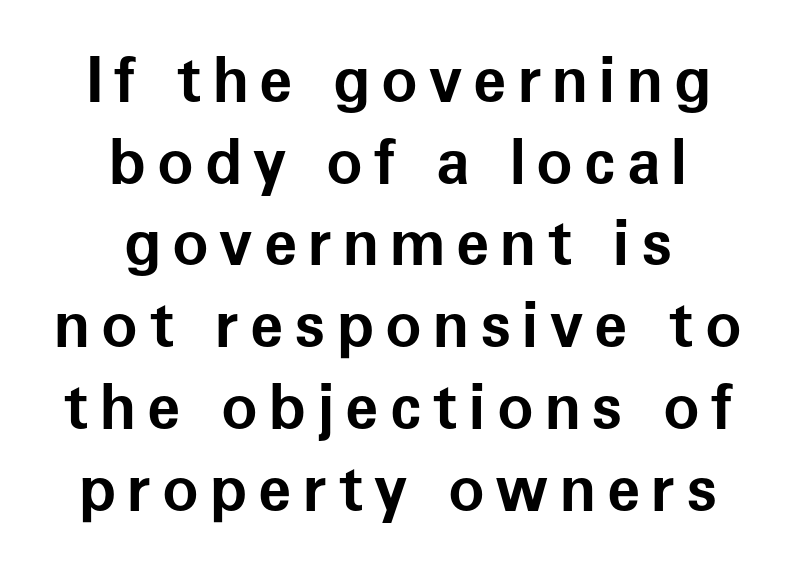
Q: Is the text bold? A: Yes.
Q: Is the text italic (slanted)? A: No, it is upright.
Q: Is the typeface a serif or a sans-serif typeface? A: Sans-serif.
Q: Is the text underlined? A: No.
Q: How is the paragraph aligned? A: Centered.
Q: Is the spacing between lines tight, normal or loose? A: Normal.
Q: Width (condensed, normal, or wide)? A: Normal.
Q: Stroke contrast? A: Low.
Q: x-height? A: Medium.
Q: Monospaced? A: No.
